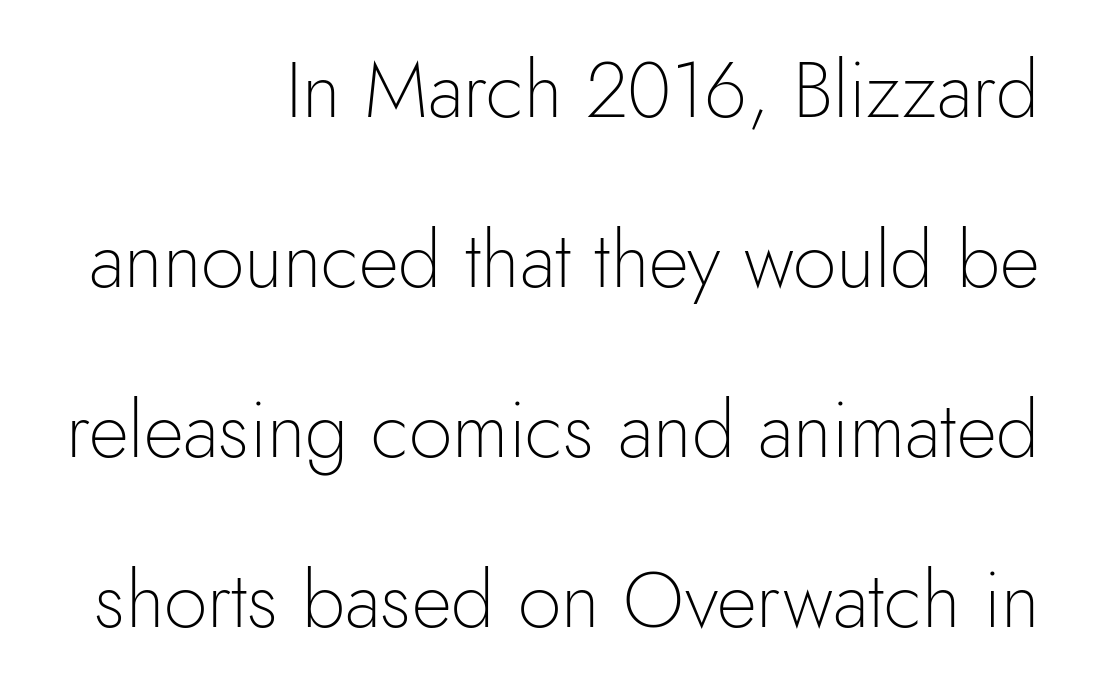
The image shows 78 px light sans-serif type, upright; set right-aligned, loose line spacing (2.18x), normal letter spacing, not underlined; a small x-height.
